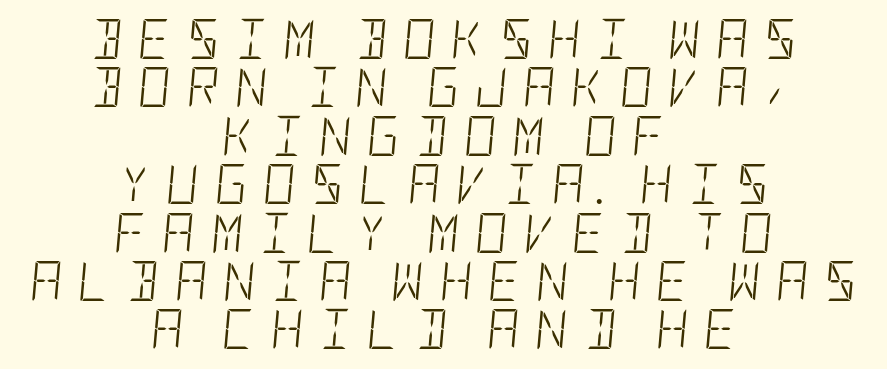
{"italic": "yes", "lean": "right", "slant_degrees": 5, "bold": "no", "weight": "light", "width": "condensed", "stroke_contrast": "low", "x_height": "large", "underline": "no", "align": "center", "line_spacing_ratio": 1.21, "letter_spacing": "wide", "letter_spacing_em": 0.39, "glyph_px": 40}
